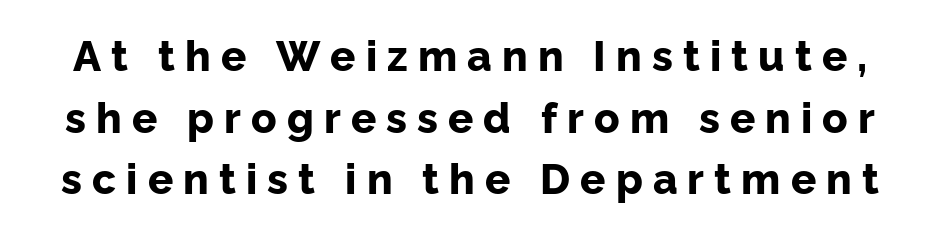
Q: Is the text bold? A: Yes.
Q: Is the text italic (slanted)? A: No, it is upright.
Q: Is the typeface a serif or a sans-serif typeface? A: Sans-serif.
Q: Is the text underlined? A: No.
Q: Is the spacing between letters normal or unusually wide? A: Unusually wide.
Q: Is the spacing between lines tight, normal or loose? A: Normal.
Q: Width (condensed, normal, or wide)? A: Normal.
Q: Stroke contrast? A: Low.
Q: x-height? A: Medium.
Q: Monospaced? A: No.
